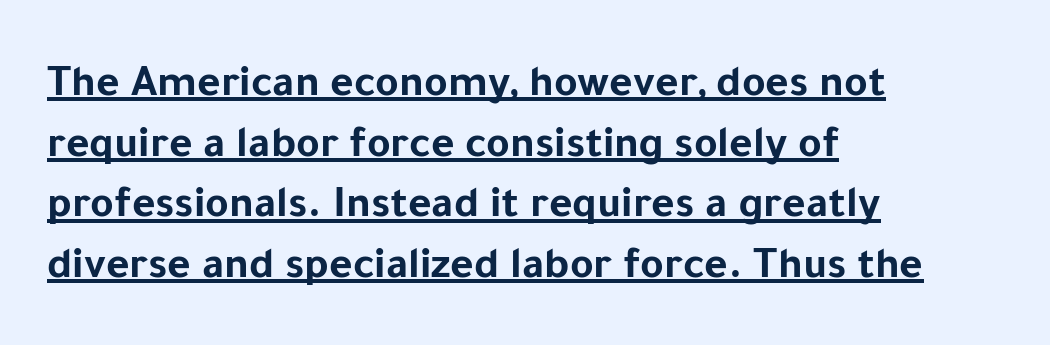
The image shows 45 px bold sans-serif type, upright; set left-aligned, normal line spacing (1.35x), normal letter spacing, underlined; low stroke contrast and a medium x-height.
